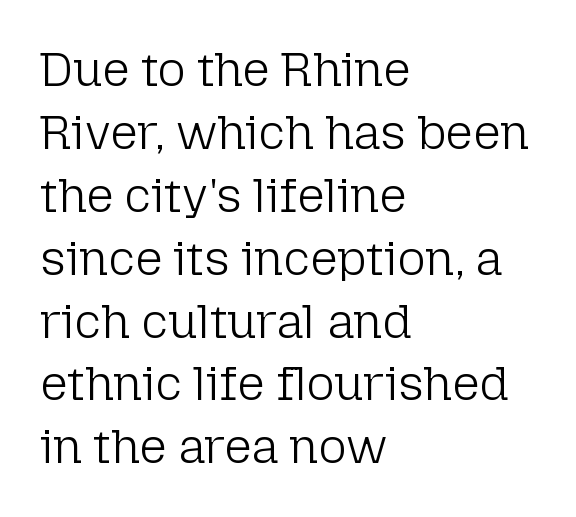
The image shows 48 px light sans-serif type, upright; set left-aligned, normal line spacing (1.31x), normal letter spacing, not underlined; low stroke contrast and a medium x-height.
